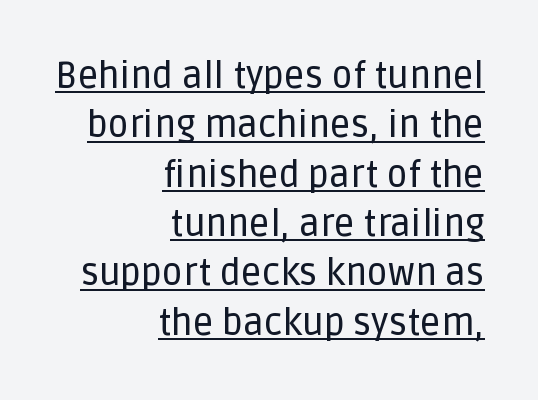
The image shows 36 px sans-serif type, upright; set right-aligned, normal line spacing (1.37x), normal letter spacing, underlined; low stroke contrast and a large x-height.
